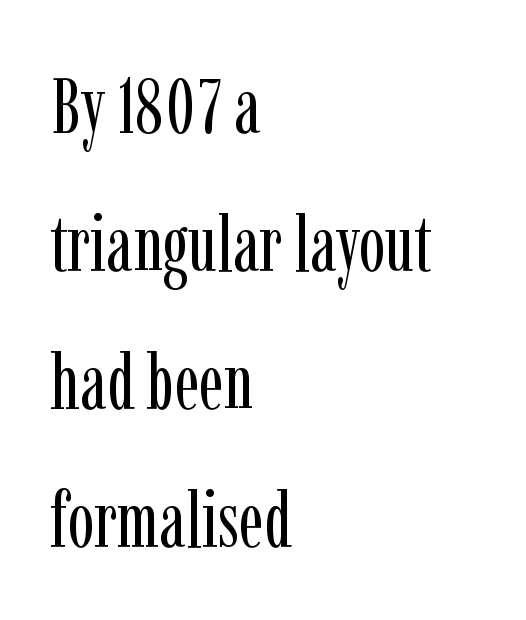
Looks like regular typesetting: each glyph gets only the width it needs. A roman cut, with each character standing at attention. The rag falls on the right side of this text block. The area under the type is left untouched. I'd call this a serif setting — the letters wear small feet. Students, note that the glyphs here touch the page at normal intervals.
